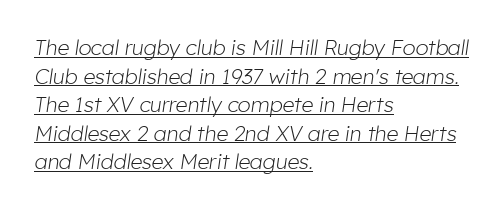
The lines are quadded left. Evenly set lines give the paragraph a standard silhouette. Check the space under the baseline: a stroke is drawn there. Honestly, the letter spacing is just normal — you wouldn't notice it. Yep, that's italic — everything's leaning.
